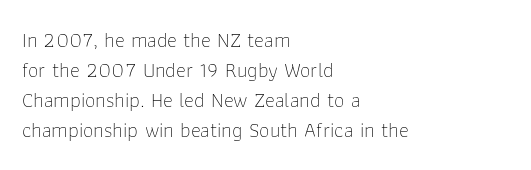
Compared with typical body copy, the letter spacing here is the same. The text block is weighted toward the left margin, trailing off unevenly rightward. The foot of each line stays bare and open. Evenly set lines give the paragraph a standard silhouette. Stroke thickness stays within the range of a standard reading face or lighter.
